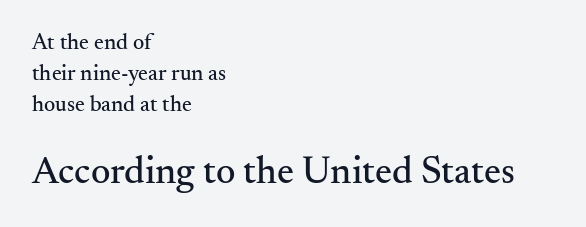
The image shows 38 px serif type, upright; set left-aligned, normal line spacing (1.41x), normal letter spacing, not underlined; the second (bottom) block is 1.73x larger; medium stroke contrast and a small x-height.
